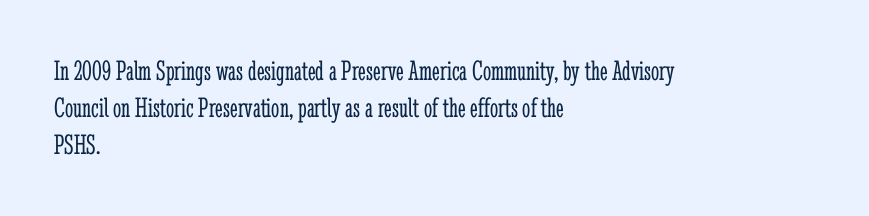
{"serif": "yes", "italic": "no", "bold": "no", "weight": "light", "width": "condensed", "stroke_contrast": "low", "x_height": "medium", "monospaced": "no", "underline": "no", "align": "left", "line_spacing": "normal", "line_spacing_ratio": 1.28, "letter_spacing": "normal", "letter_spacing_em": 0.0, "glyph_px": 29}
